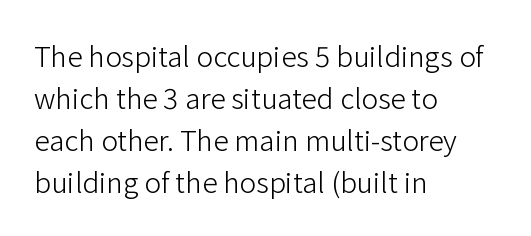
Q: Is the text bold? A: No.
Q: Is the text italic (slanted)? A: No, it is upright.
Q: Is the typeface a serif or a sans-serif typeface? A: Sans-serif.
Q: Is the text underlined? A: No.
Q: How is the paragraph aligned? A: Left-aligned.
Q: Is the spacing between letters normal or unusually wide? A: Normal.
Q: Is the spacing between lines tight, normal or loose? A: Normal.
Q: Width (condensed, normal, or wide)? A: Normal.
Q: Stroke contrast? A: Low.
Q: x-height? A: Medium.
Q: Monospaced? A: No.
